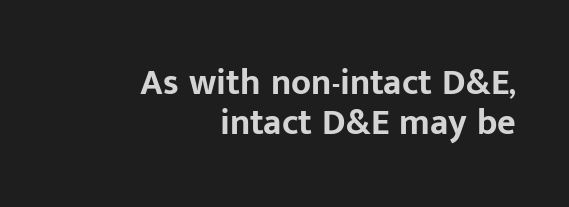
Q: Is the text bold? A: Yes.
Q: Is the text italic (slanted)? A: No, it is upright.
Q: Is the typeface a serif or a sans-serif typeface? A: Sans-serif.
Q: Is the text underlined? A: No.
Q: How is the paragraph aligned? A: Right-aligned.
Q: Is the spacing between letters normal or unusually wide? A: Normal.
Q: Is the spacing between lines tight, normal or loose? A: Tight.
Q: Width (condensed, normal, or wide)? A: Normal.
Q: Stroke contrast? A: Low.
Q: x-height? A: Medium.
Q: Monospaced? A: No.
